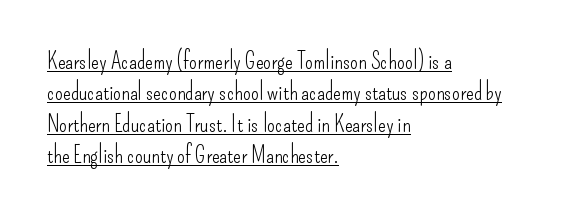
Typeset ragged right — the left edge is the straight one. No extra ink here — the face is not bold. This sample uses an upright cut, with every glyph sitting square on the baseline. In designer terms, the underline attribute is active on this setting.
